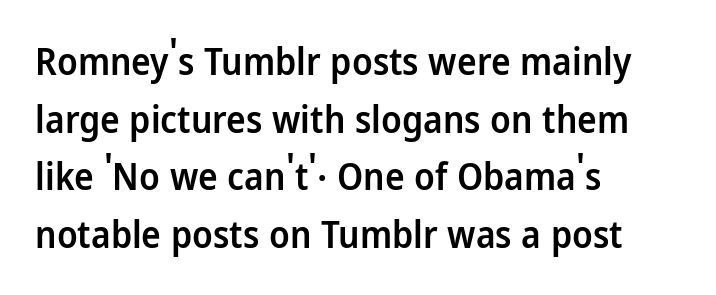
Q: Is the text bold? A: Semi-bold.
Q: Is the text italic (slanted)? A: No, it is upright.
Q: Is the typeface a serif or a sans-serif typeface? A: Sans-serif.
Q: Is the text underlined? A: No.
Q: How is the paragraph aligned? A: Left-aligned.
Q: Is the spacing between letters normal or unusually wide? A: Normal.
Q: Is the spacing between lines tight, normal or loose? A: Normal.
Q: Width (condensed, normal, or wide)? A: Normal.
Q: Stroke contrast? A: Low.
Q: x-height? A: Medium.
Q: Monospaced? A: No.
